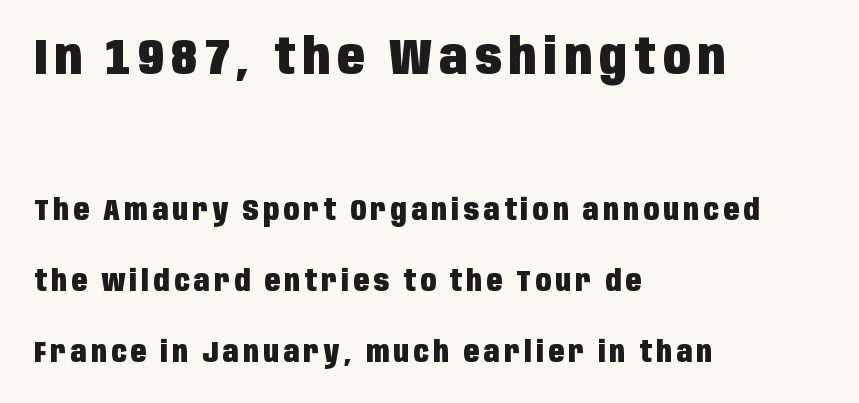
The image shows 50 px heavy, condensed sans-serif type, upright; set left-aligned, loose line spacing (2.44x), not underlined; the first (top) block is 1.72x larger; low stroke contrast and a large x-height.
